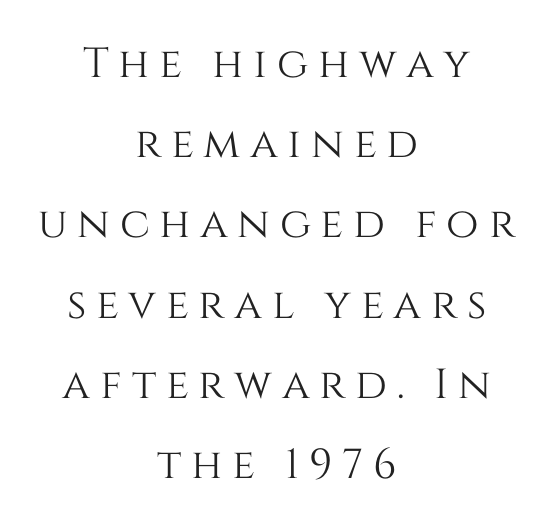
The image shows 42 px text type, upright; set centered, loose line spacing (1.91x), unusually wide letter spacing (+0.23 em), not underlined; medium stroke contrast and a large x-height.
